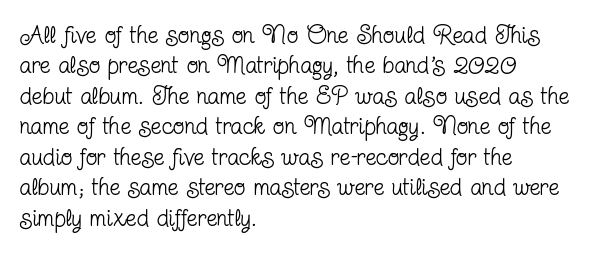
{"italic": "no", "bold": "no", "underline": "no", "align": "left", "line_spacing": "normal", "line_spacing_ratio": 1.27, "letter_spacing": "normal", "letter_spacing_em": 0.0, "glyph_px": 24}
